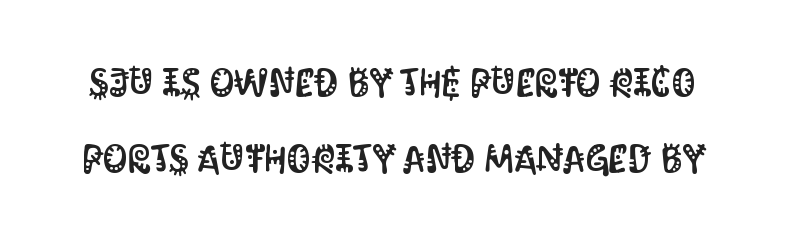
Q: Is the text italic (slanted)? A: No, it is upright.
Q: Is the typeface a serif or a sans-serif typeface? A: Sans-serif.
Q: Is the text underlined? A: No.
Q: Is the spacing between letters normal or unusually wide? A: Normal.
Q: Is the spacing between lines tight, normal or loose? A: Loose.
Q: Width (condensed, normal, or wide)? A: Condensed.
Q: Stroke contrast? A: Medium.
Q: x-height? A: Large.
Q: Monospaced? A: No.
